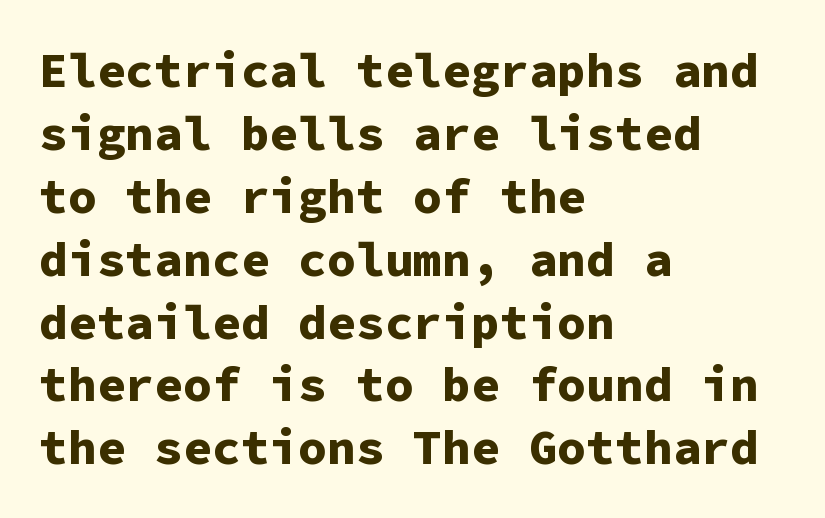
{"serif": "no", "italic": "no", "bold": "yes", "weight": "bold", "width": "normal", "stroke_contrast": "low", "x_height": "medium", "monospaced": "yes", "underline": "no", "align": "left", "line_spacing": "normal", "line_spacing_ratio": 1.31, "letter_spacing": "normal", "letter_spacing_em": 0.0, "glyph_px": 48}
